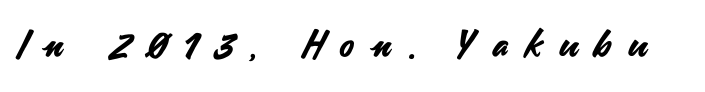
Q: Is the text italic (slanted)? A: Yes.
Q: Is the typeface a serif or a sans-serif typeface? A: Sans-serif.
Q: Is the text underlined? A: No.
Q: Is the spacing between letters normal or unusually wide? A: Unusually wide.
Q: Width (condensed, normal, or wide)? A: Normal.
Q: Stroke contrast? A: Medium.
Q: x-height? A: Small.
Q: Monospaced? A: No.
